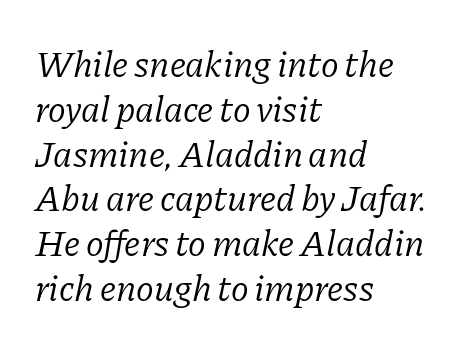
A typesetter would call this proportional, since set widths differ per character. Weight: not bold — regular or lighter. Serifs: yes, visible at the terminals of the letterforms. The text carries the slant typical of an italic or oblique font.
